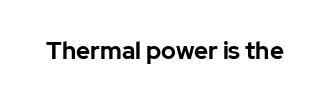
The image shows 24 px bold type, upright; set normal letter spacing, not underlined.
